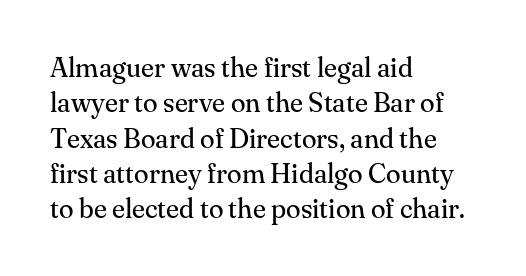
The image shows 27 px text type, upright; set left-aligned, normal line spacing (1.31x), normal letter spacing, not underlined.
